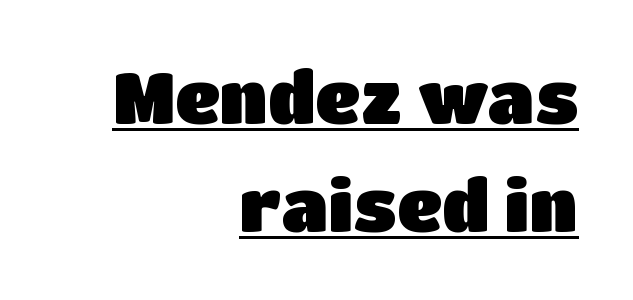
{"serif": "no", "italic": "no", "width": "normal", "stroke_contrast": "low", "x_height": "large", "monospaced": "no", "underline": "yes", "align": "right", "line_spacing": "normal", "line_spacing_ratio": 1.52, "letter_spacing": "normal", "letter_spacing_em": 0.0, "glyph_px": 71}
